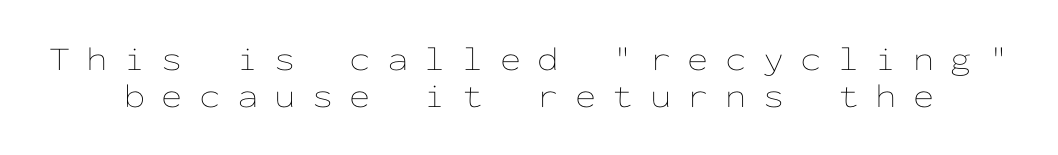
The image shows 34 px thin, wide type, upright, monospaced; set tight line spacing (1.1x), unusually wide letter spacing (+0.48 em), not underlined; low stroke contrast and a medium x-height.
